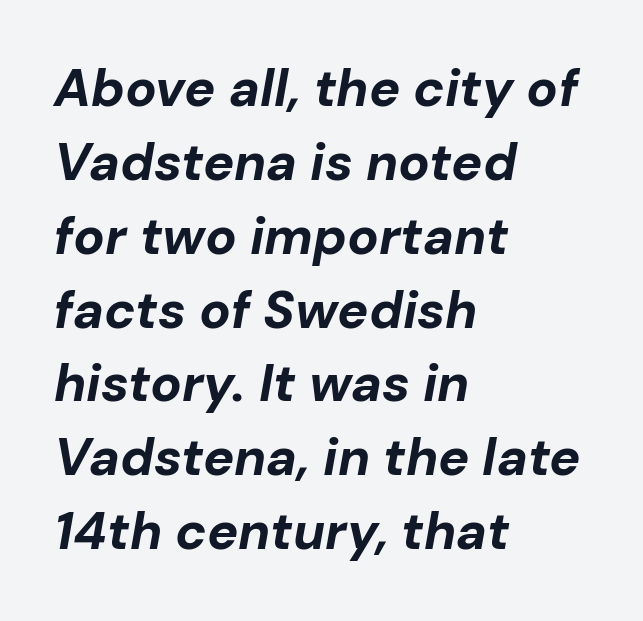
Q: Is the text bold? A: Yes.
Q: Is the text italic (slanted)? A: Yes, it leans right by about 10 degrees.
Q: Is the text underlined? A: No.
Q: How is the paragraph aligned? A: Left-aligned.
Q: Is the spacing between letters normal or unusually wide? A: Normal.
Q: Is the spacing between lines tight, normal or loose? A: Normal.
Q: Width (condensed, normal, or wide)? A: Normal.
Q: Stroke contrast? A: Low.
Q: x-height? A: Medium.
Q: Monospaced? A: No.
